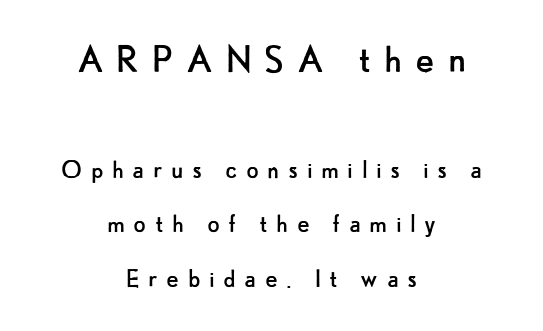
{"serif": "no", "italic": "no", "bold": "no", "weight": "regular", "width": "normal", "stroke_contrast": "low", "x_height": "small", "monospaced": "no", "underline": "no", "align": "center", "line_spacing_ratio": 1.88, "letter_spacing": "wide", "letter_spacing_em": 0.29, "larger_block": "first", "size_ratio": 1.52, "glyph_px": 44}
